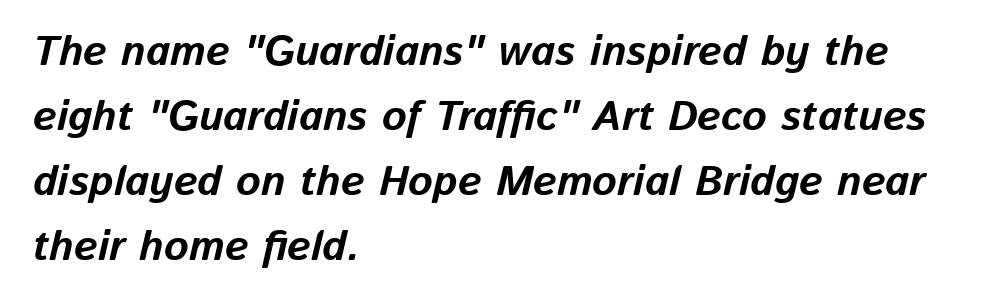
The image shows 42 px bold type, italic (leaning right); set left-aligned, normal line spacing (1.55x), normal letter spacing, not underlined; low stroke contrast and a medium x-height.
